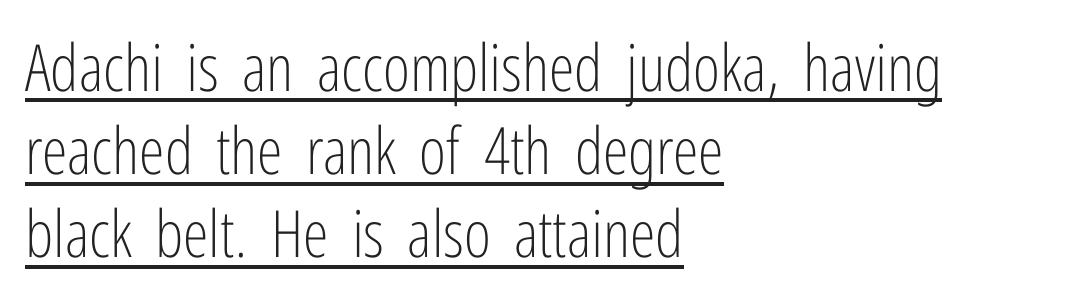
Quick note: not italic, upright. The block of text has a typical density, with ordinary space between rows. Horizontally, the lines are justified to the leading edge only. These glyphs show unthickened strokes, regular width or finer. The letters advance in unequal steps, a hallmark of proportional type. Underlining? Definitely there.
